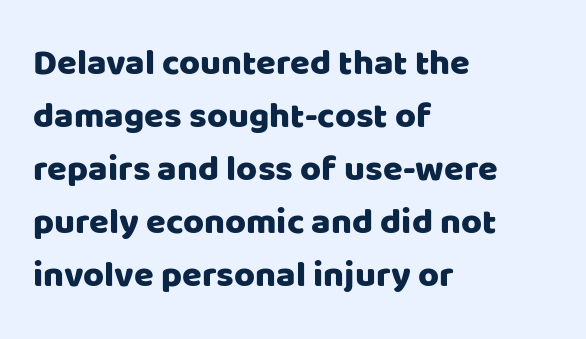
The image shows 36 px sans-serif type, upright; set left-aligned, normal line spacing (1.47x), normal letter spacing, not underlined; low stroke contrast and a large x-height.
